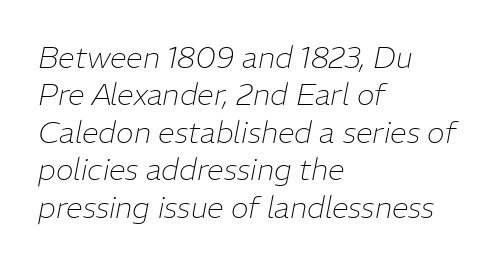
Q: Is the text bold? A: No.
Q: Is the text italic (slanted)? A: Yes, it leans right by about 11 degrees.
Q: Is the text underlined? A: No.
Q: How is the paragraph aligned? A: Left-aligned.
Q: Is the spacing between letters normal or unusually wide? A: Normal.
Q: Is the spacing between lines tight, normal or loose? A: Normal.
Q: Width (condensed, normal, or wide)? A: Normal.
Q: Stroke contrast? A: Low.
Q: x-height? A: Medium.
Q: Monospaced? A: No.
